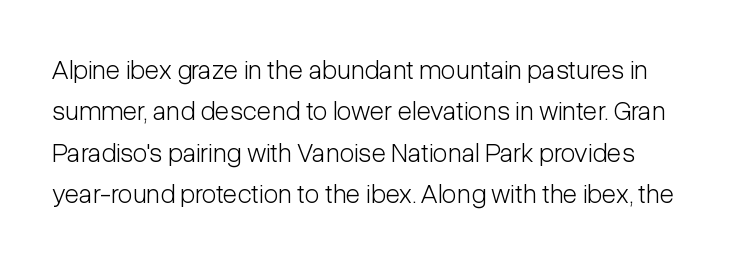
Q: Is the text bold? A: No.
Q: Is the text italic (slanted)? A: No, it is upright.
Q: Is the text underlined? A: No.
Q: Is the spacing between letters normal or unusually wide? A: Normal.
Q: Is the spacing between lines tight, normal or loose? A: Normal.
